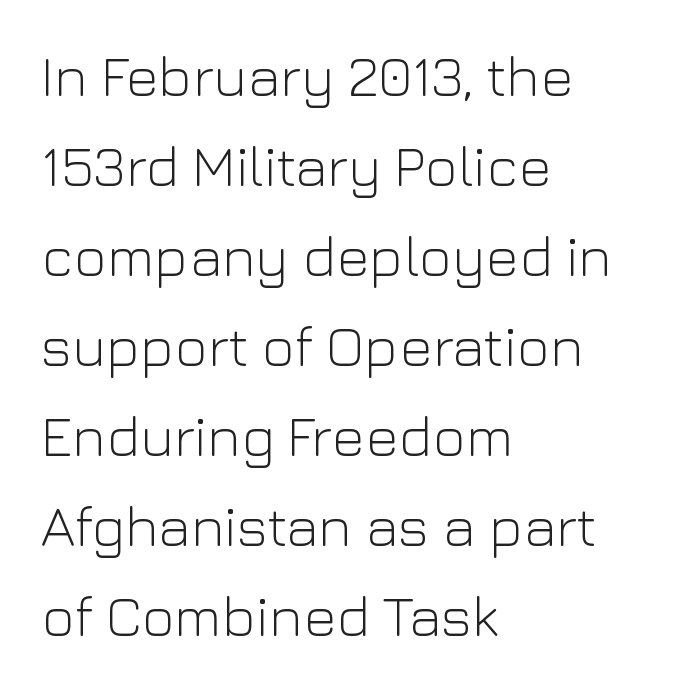
The image shows 57 px light sans-serif type, upright; set left-aligned, normal line spacing (1.58x), normal letter spacing, not underlined; low stroke contrast and a medium x-height.
